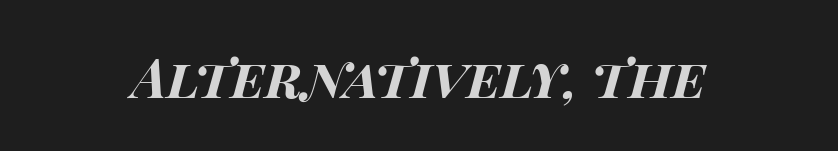
{"italic": "yes", "lean": "right", "slant_degrees": 14, "bold": "yes", "weight": "bold", "width": "wide", "stroke_contrast": "high", "x_height": "large", "monospaced": "no", "underline": "no", "letter_spacing": "normal", "letter_spacing_em": 0.0, "glyph_px": 54}
